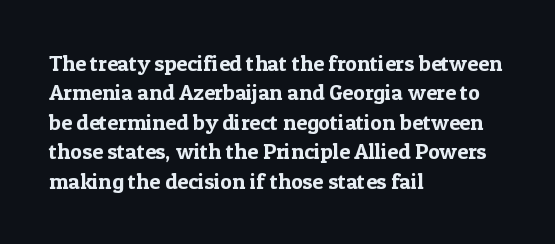
Reading down the block, your eye returns to a fixed left position each line. The type sits square on the baseline with zero lean. The space directly below the letters is spotless. Notice how descenders clear the ascenders below comfortably — that's standard leading. Each word holds together tightly as a unit, with standard inter-letter gaps.
